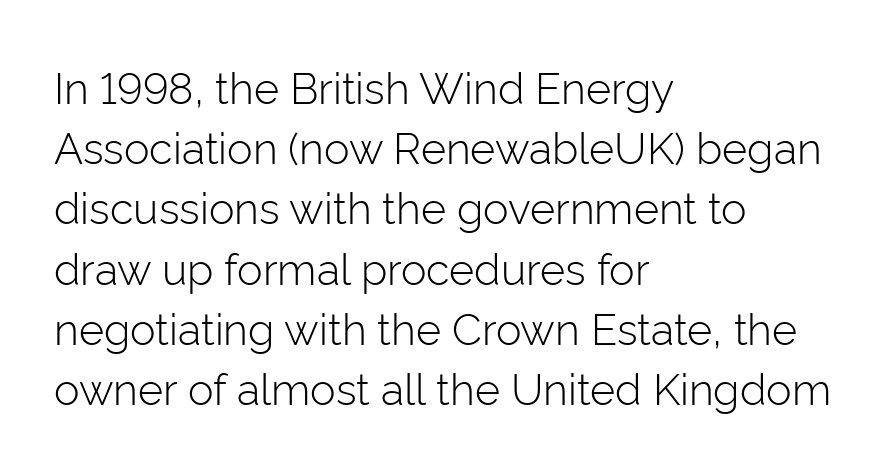
Q: Is the text bold? A: No.
Q: Is the text italic (slanted)? A: No, it is upright.
Q: Is the typeface a serif or a sans-serif typeface? A: Sans-serif.
Q: Is the text underlined? A: No.
Q: How is the paragraph aligned? A: Left-aligned.
Q: Is the spacing between letters normal or unusually wide? A: Normal.
Q: Is the spacing between lines tight, normal or loose? A: Normal.
Q: Width (condensed, normal, or wide)? A: Normal.
Q: Stroke contrast? A: Low.
Q: x-height? A: Medium.
Q: Monospaced? A: No.
